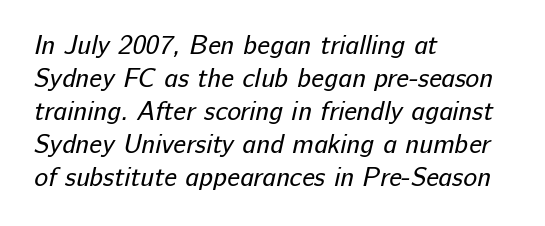
The face looks like a standard text weight, possibly lighter. The typesetter chose a ragged-right arrangement here. Anything drawn beneath the words? Only blank space. The passage shown stacks its lines at a standard gap.
